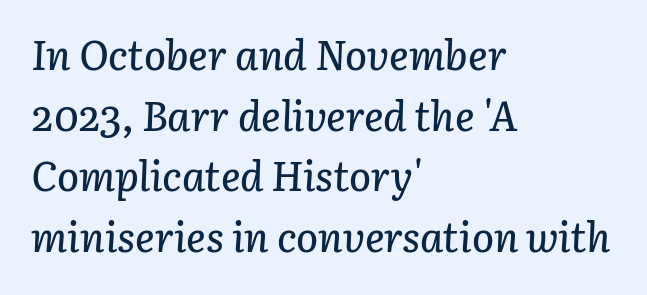
Q: Is the text italic (slanted)? A: Yes, it leans right by about 3 degrees.
Q: Is the text underlined? A: No.
Q: How is the paragraph aligned? A: Left-aligned.
Q: Is the spacing between letters normal or unusually wide? A: Normal.
Q: Is the spacing between lines tight, normal or loose? A: Normal.
Q: Width (condensed, normal, or wide)? A: Normal.
Q: Stroke contrast? A: Low.
Q: x-height? A: Medium.
Q: Monospaced? A: No.
